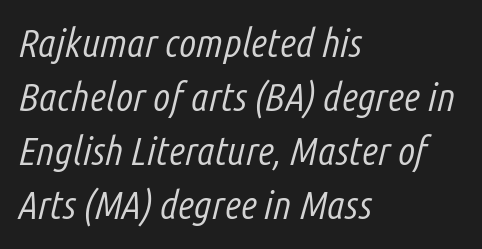
The strip under each line holds only bare page. Which margin do the lines hug? The left one — the right edge is uneven. The space between consecutive lines is moderate. Look at the tracking — it's just the regular setting, nothing added. The glyphs look as if they've been sheared to an angle.
